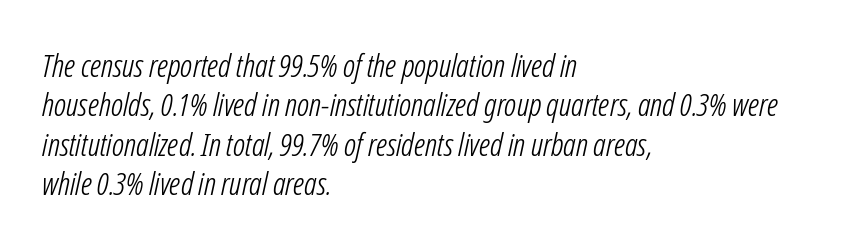
{"serif": "no", "bold": "no", "weight": "light", "width": "condensed", "stroke_contrast": "low", "x_height": "medium", "monospaced": "no", "underline": "no", "align": "left", "line_spacing_ratio": 1.23, "letter_spacing": "normal", "letter_spacing_em": 0.0, "glyph_px": 32}
